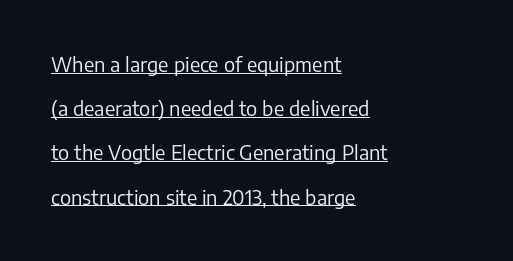
The image shows 20 px text type, upright; set left-aligned, loose line spacing (2.21x), normal letter spacing, underlined.
